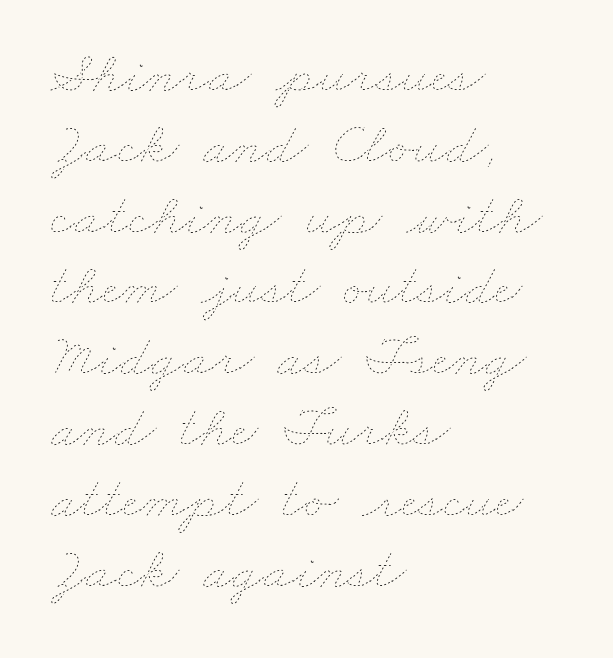
The image shows 59 px thin, wide type; set left-aligned, line spacing 1.2x, normal letter spacing, not underlined; low stroke contrast and a small x-height.
